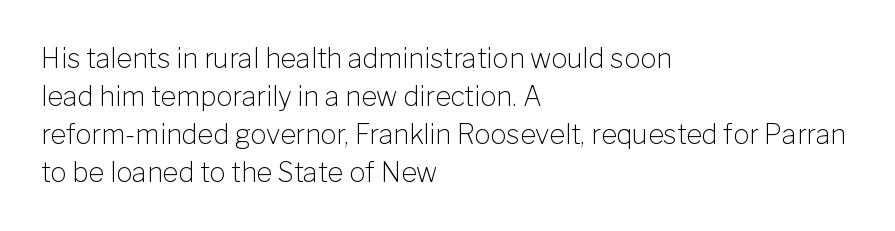
The image shows 27 px text type, upright; set left-aligned, normal line spacing (1.41x), normal letter spacing, not underlined.
